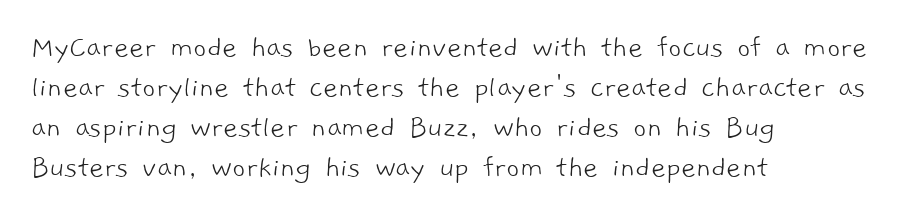
The image shows 32 px light sans-serif type; set left-aligned, normal line spacing (1.25x), normal letter spacing, not underlined; low stroke contrast and a medium x-height.
